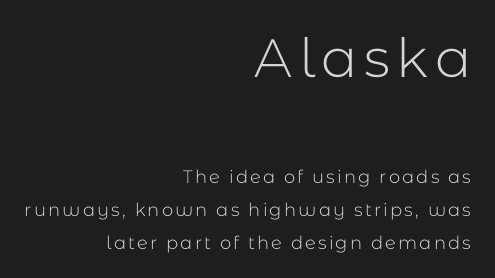
The image shows 54 px light sans-serif type, upright; set right-aligned, line spacing 1.82x, not underlined; the first (top) block is 3.0x larger; low stroke contrast and a medium x-height.
